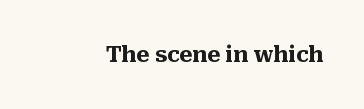
Q: Is the text bold? A: Yes.
Q: Is the text italic (slanted)? A: No, it is upright.
Q: Is the text underlined? A: No.
Q: Is the spacing between letters normal or unusually wide? A: Normal.
